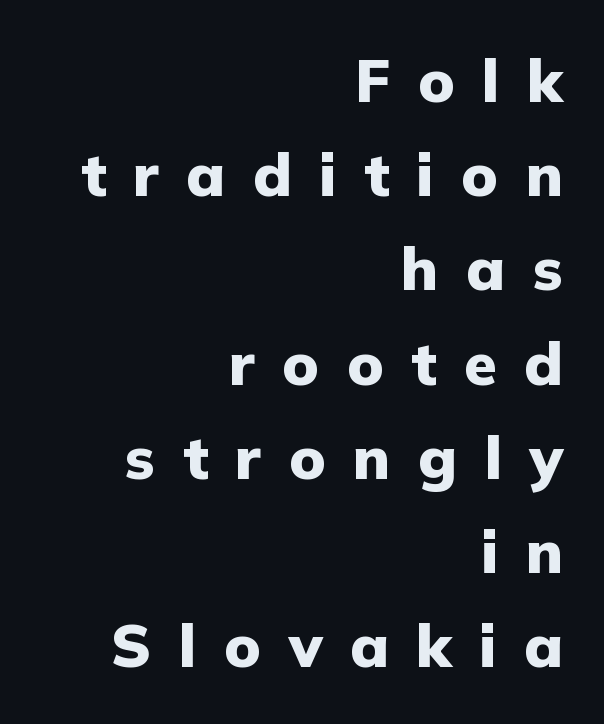
{"serif": "no", "italic": "no", "bold": "yes", "weight": "heavy", "width": "normal", "stroke_contrast": "low", "x_height": "medium", "monospaced": "no", "underline": "no", "align": "right", "line_spacing": "normal", "line_spacing_ratio": 1.57, "letter_spacing": "wide", "letter_spacing_em": 0.46, "glyph_px": 60}
